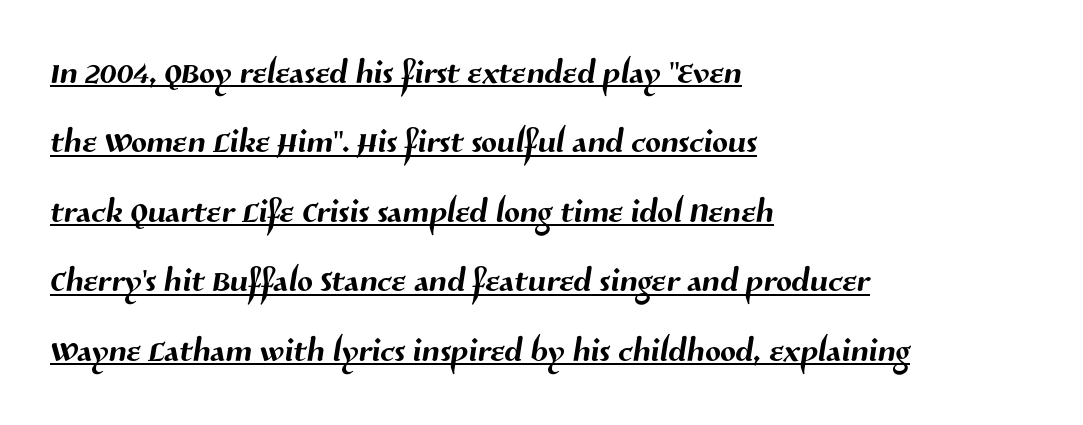
{"serif": "no", "width": "normal", "stroke_contrast": "medium", "x_height": "medium", "monospaced": "no", "underline": "yes", "align": "left", "line_spacing": "normal", "line_spacing_ratio": 1.51, "letter_spacing": "normal", "letter_spacing_em": 0.0, "glyph_px": 46}
